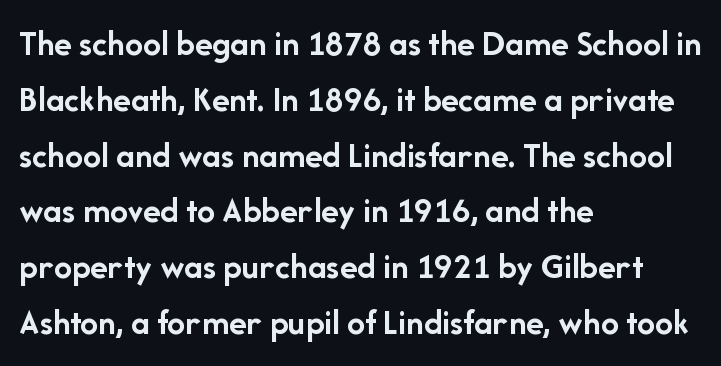
The image shows 36 px semibold sans-serif type, upright; set left-aligned, normal line spacing (1.55x), normal letter spacing, not underlined; low stroke contrast and a medium x-height.
